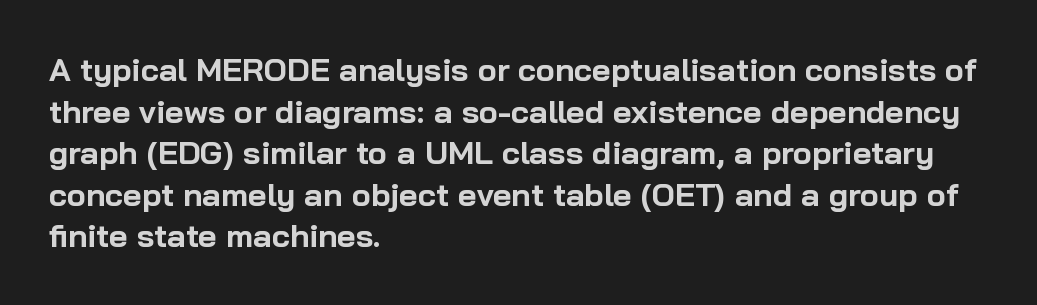
Vertically, the passage feels balanced, rows spaced as you'd expect. Layout note: lines flush left. The face used here is a sans, in the tradition of grotesques and geometrics. What stands out about the letter spacing? Nothing — it is the standard amount.
